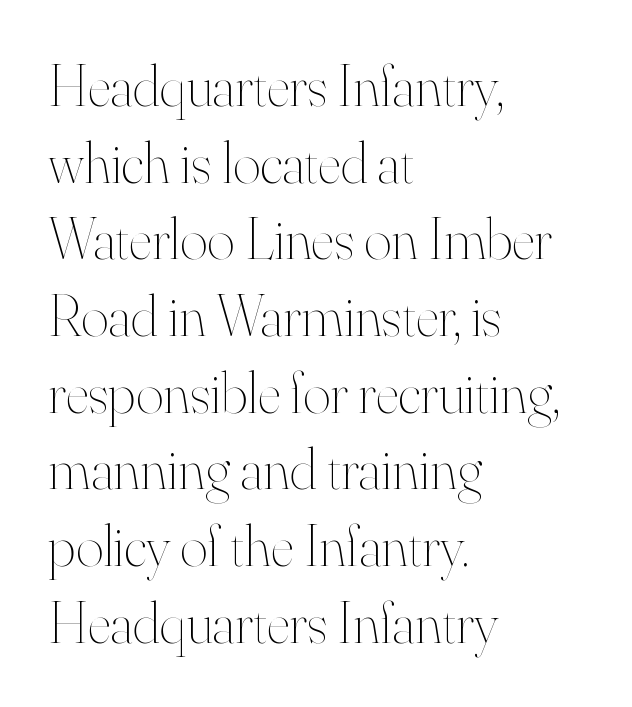
The rendering keeps characters at their native spacing. A light-to-regular cut is what we see here. Varying glyph widths throughout — classic text-font behaviour. Glance below the letters and you will spot only blank space.
